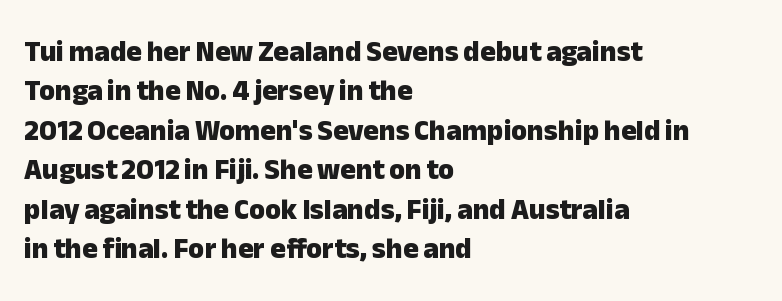
{"serif": "no", "italic": "no", "bold": "yes", "weight": "heavy", "width": "normal", "stroke_contrast": "low", "x_height": "medium", "monospaced": "no", "underline": "no", "align": "left", "line_spacing": "normal", "line_spacing_ratio": 1.36, "letter_spacing": "normal", "letter_spacing_em": 0.0, "glyph_px": 29}
